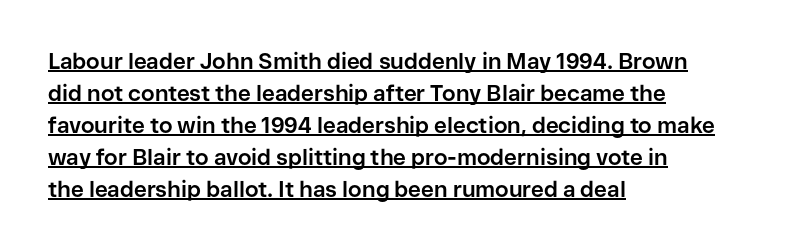
Q: Is the text bold? A: Yes.
Q: Is the text italic (slanted)? A: No, it is upright.
Q: Is the text underlined? A: Yes.
Q: How is the paragraph aligned? A: Left-aligned.
Q: Is the spacing between letters normal or unusually wide? A: Normal.
Q: Is the spacing between lines tight, normal or loose? A: Normal.
